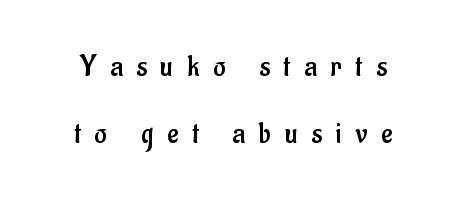
The image shows 30 px regular-weight, condensed sans-serif type, upright; set loose line spacing (2.23x), unusually wide letter spacing (+0.47 em), not underlined; low stroke contrast and a small x-height.
